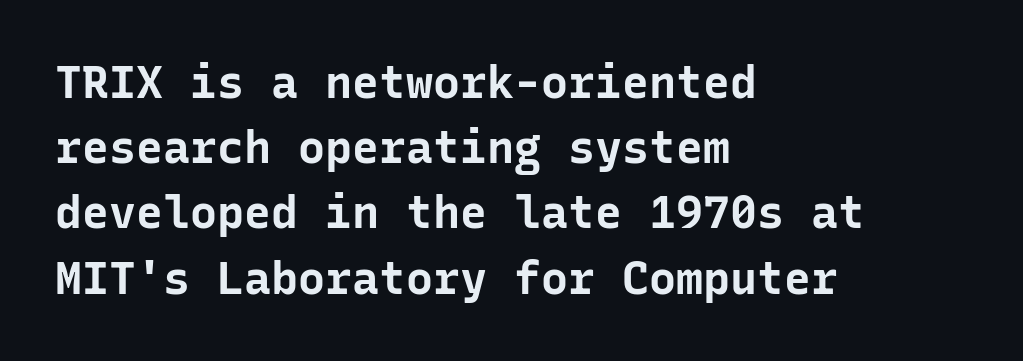
Q: Is the text bold? A: Yes.
Q: Is the text italic (slanted)? A: No, it is upright.
Q: Is the typeface a serif or a sans-serif typeface? A: Sans-serif.
Q: Is the text underlined? A: No.
Q: How is the paragraph aligned? A: Left-aligned.
Q: Is the spacing between letters normal or unusually wide? A: Normal.
Q: Is the spacing between lines tight, normal or loose? A: Normal.
Q: Width (condensed, normal, or wide)? A: Normal.
Q: Stroke contrast? A: Low.
Q: x-height? A: Medium.
Q: Monospaced? A: Yes.
